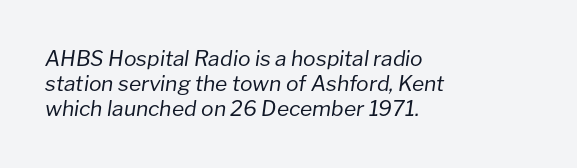
Clear beneath every line of the passage. Heft: none added — not bold. There is no visible air inserted between adjacent glyphs. The rag falls on the right side of this text block.
